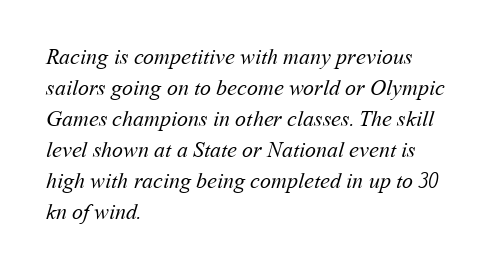
{"bold": "no", "underline": "no", "align": "left", "line_spacing": "normal", "line_spacing_ratio": 1.41, "letter_spacing": "normal", "letter_spacing_em": 0.0, "glyph_px": 22}
